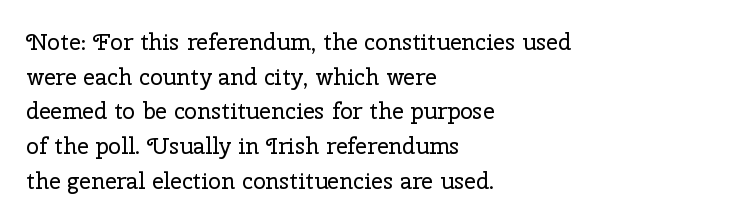
The image shows 23 px text type, upright; set left-aligned, normal line spacing (1.51x), normal letter spacing, not underlined.
